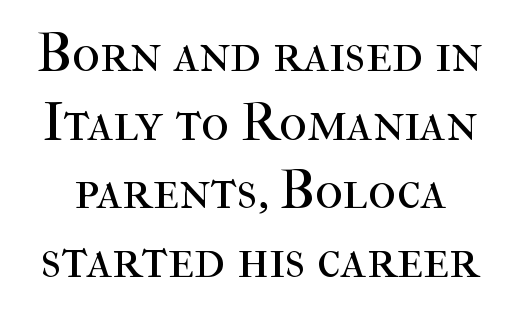
Just letters on the line, the space beneath them empty. The specimen reads as upright at a glance. Observe the ordinary spacing: letters are neighbours, not strangers. This is not heavy type; no bold has been used. Check where the strokes stop: tiny serifs finish them off.
